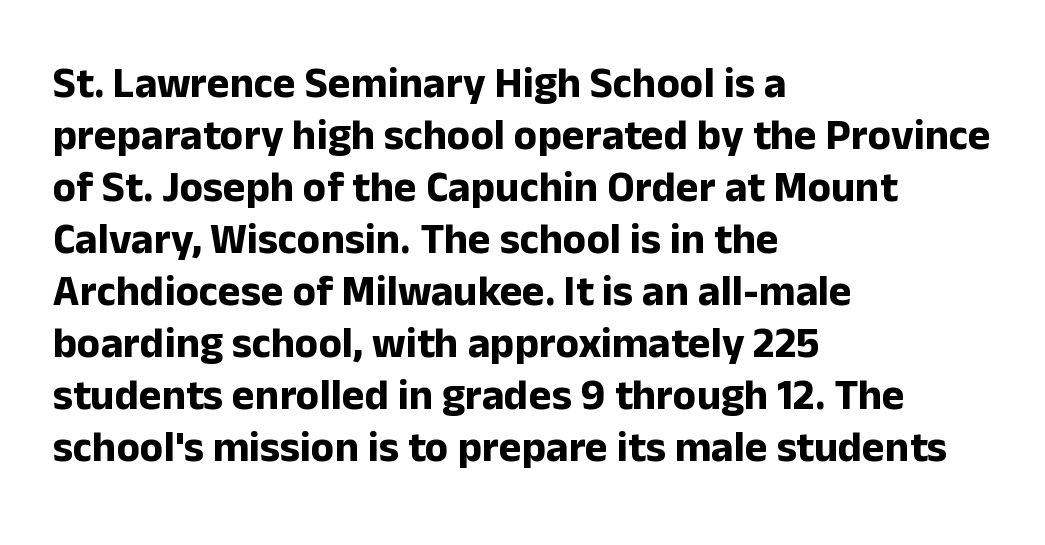
Type without underlining. A roman cut, with each character standing at attention. Grotesque or geometric, the face here clearly has no serifs. Casual observation: everything's shoved over to the left. Is the type bold? Yes — the strokes are clearly thick and heavy. You could not count columns in this text — the font is proportionally spaced.
